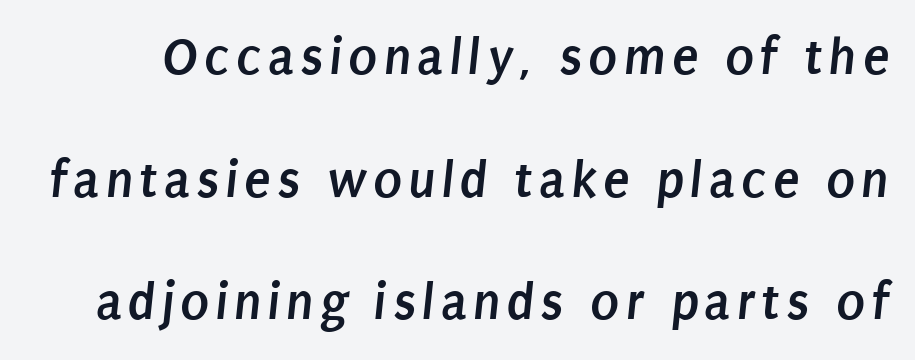
{"serif": "no", "bold": "yes", "weight": "semibold", "width": "condensed", "stroke_contrast": "low", "x_height": "large", "monospaced": "no", "underline": "no", "line_spacing": "loose", "line_spacing_ratio": 2.27, "glyph_px": 54}
